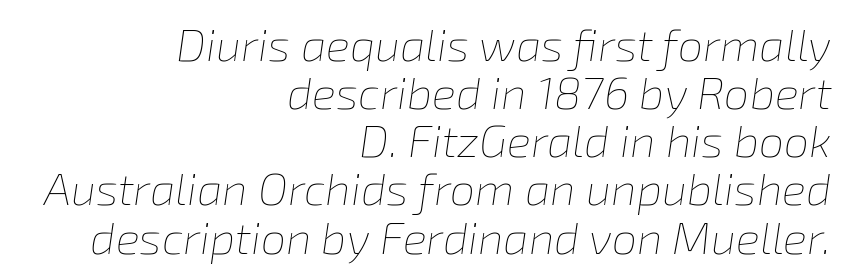
{"italic": "yes", "lean": "right", "slant_degrees": 8, "bold": "no", "weight": "thin", "width": "normal", "stroke_contrast": "low", "x_height": "medium", "monospaced": "no", "underline": "no", "align": "right", "line_spacing": "tight", "line_spacing_ratio": 1.07, "letter_spacing": "normal", "letter_spacing_em": 0.0, "glyph_px": 45}
